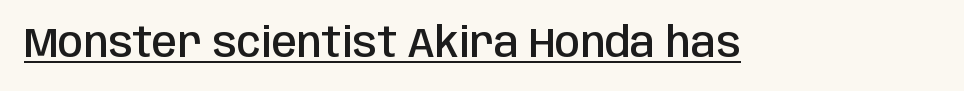
The image shows 41 px semibold, condensed sans-serif type, upright; set normal letter spacing, underlined; low stroke contrast and a large x-height.
